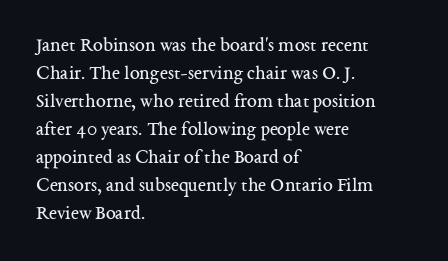
Q: Is the text bold? A: No.
Q: Is the text italic (slanted)? A: No, it is upright.
Q: Is the text underlined? A: No.
Q: How is the paragraph aligned? A: Left-aligned.
Q: Is the spacing between letters normal or unusually wide? A: Normal.
Q: Is the spacing between lines tight, normal or loose? A: Normal.
